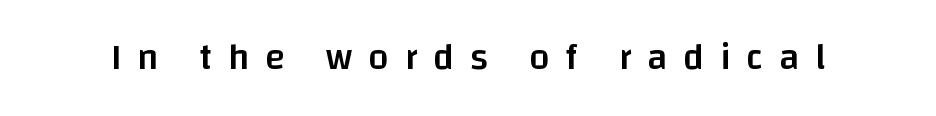
The image shows 36 px semibold sans-serif type, upright; set unusually wide letter spacing (+0.45 em), not underlined; low stroke contrast and a large x-height.
